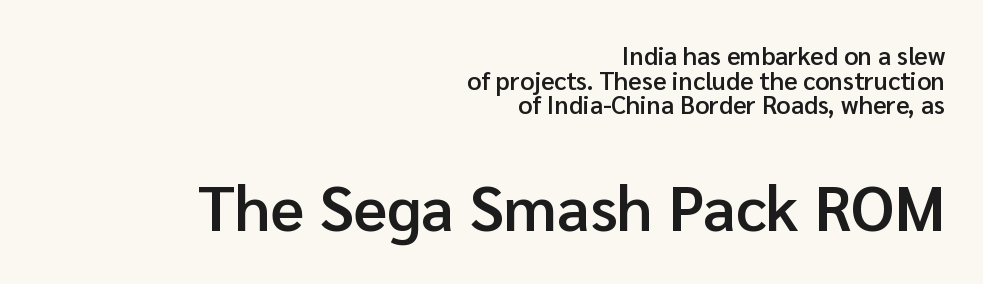
Q: Is the text bold? A: Semi-bold.
Q: Is the text italic (slanted)? A: No, it is upright.
Q: Is the typeface a serif or a sans-serif typeface? A: Sans-serif.
Q: Is the text underlined? A: No.
Q: How is the paragraph aligned? A: Right-aligned.
Q: Is the spacing between letters normal or unusually wide? A: Normal.
Q: Is the spacing between lines tight, normal or loose? A: Tight.
Q: Which block of text is set in a larger size, the first (top) or the second (bottom)? A: The second (bottom) one.
Q: Width (condensed, normal, or wide)? A: Normal.
Q: Stroke contrast? A: Low.
Q: x-height? A: Medium.
Q: Monospaced? A: No.
